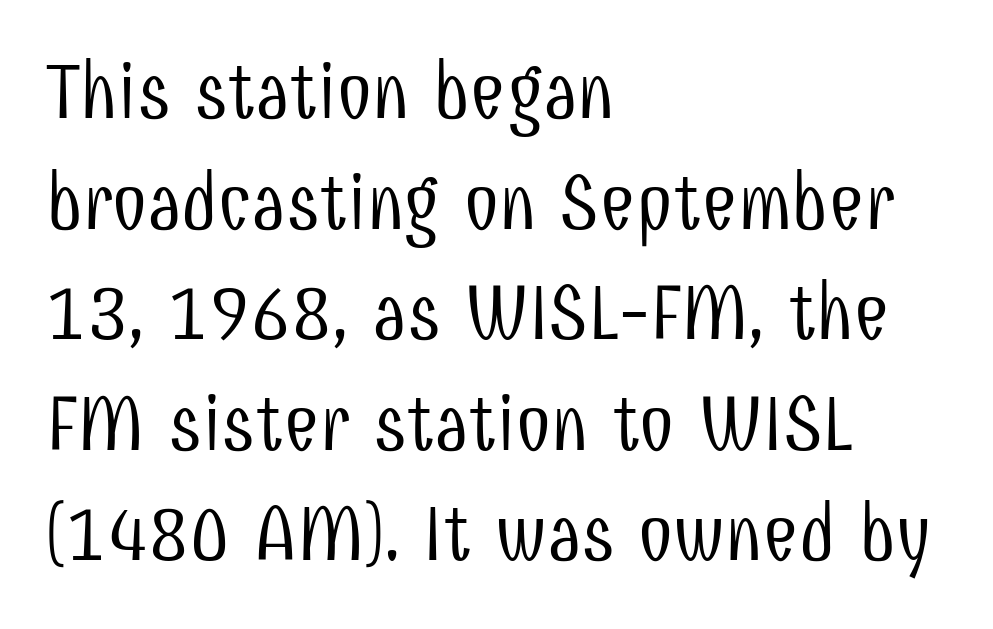
I'd call this a sans setting — the letters go barefoot. The space beneath each line is pristine and unruled. Look at the tracking — it's just the regular setting, nothing added. In terms of leading, this rendering sits right in the middle.
